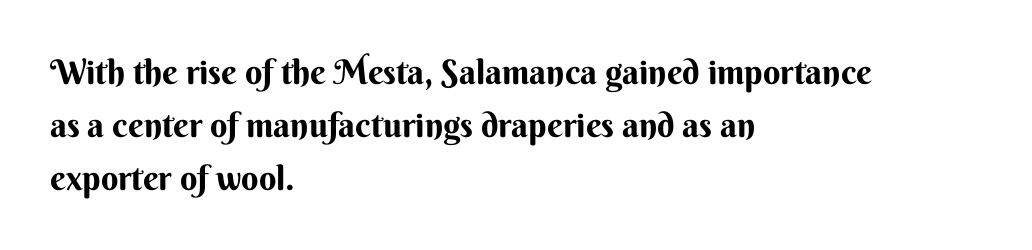
Q: Is the text bold? A: Yes.
Q: Is the text italic (slanted)? A: No, it is upright.
Q: Is the typeface a serif or a sans-serif typeface? A: Sans-serif.
Q: Is the text underlined? A: No.
Q: How is the paragraph aligned? A: Left-aligned.
Q: Is the spacing between letters normal or unusually wide? A: Normal.
Q: Is the spacing between lines tight, normal or loose? A: Normal.
Q: Width (condensed, normal, or wide)? A: Normal.
Q: Stroke contrast? A: Medium.
Q: x-height? A: Small.
Q: Monospaced? A: No.
